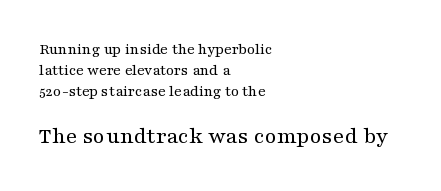
These lines sit exactly where default settings would place them. This sample is left-justified, so line endings fall wherever the words run out. Notice how the stems are strictly vertical — no italics here. Spacing between characters is what you'd get straight out of the box.
